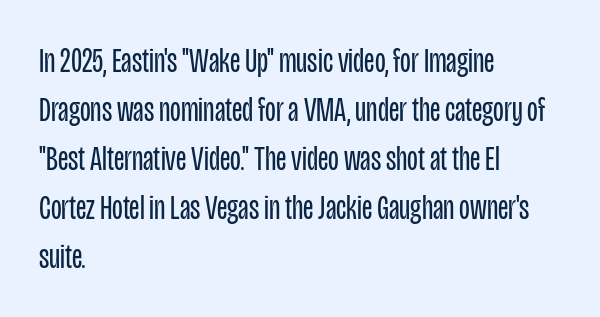
Q: Is the text bold? A: No.
Q: Is the text italic (slanted)? A: No, it is upright.
Q: Is the typeface a serif or a sans-serif typeface? A: Sans-serif.
Q: Is the text underlined? A: No.
Q: How is the paragraph aligned? A: Left-aligned.
Q: Is the spacing between letters normal or unusually wide? A: Normal.
Q: Is the spacing between lines tight, normal or loose? A: Normal.
Q: Width (condensed, normal, or wide)? A: Condensed.
Q: Stroke contrast? A: Low.
Q: x-height? A: Large.
Q: Monospaced? A: No.
